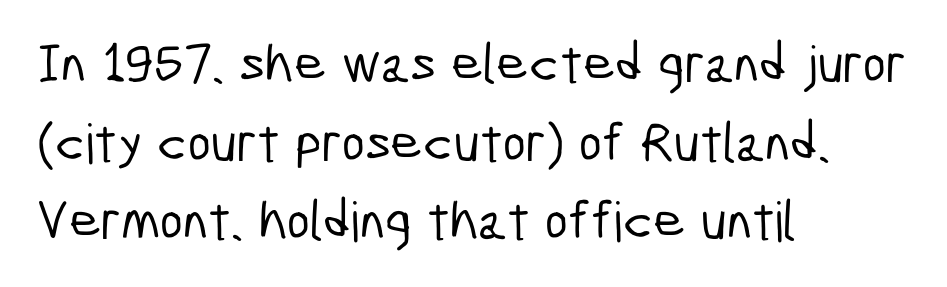
Q: Is the typeface a serif or a sans-serif typeface? A: Sans-serif.
Q: Is the text underlined? A: No.
Q: How is the paragraph aligned? A: Left-aligned.
Q: Is the spacing between letters normal or unusually wide? A: Normal.
Q: Is the spacing between lines tight, normal or loose? A: Normal.
Q: Width (condensed, normal, or wide)? A: Condensed.
Q: Stroke contrast? A: Low.
Q: x-height? A: Medium.
Q: Monospaced? A: No.
